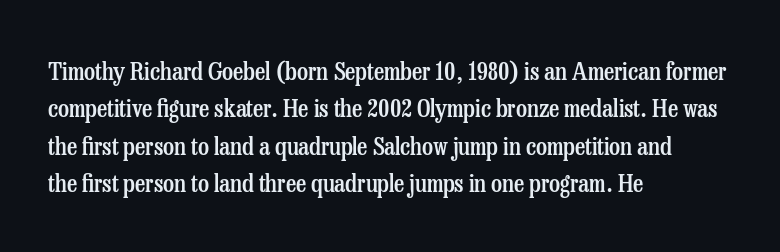
{"italic": "no", "bold": "semi", "underline": "no", "align": "left", "line_spacing": "normal", "line_spacing_ratio": 1.5, "letter_spacing": "normal", "letter_spacing_em": 0.0, "glyph_px": 25}
